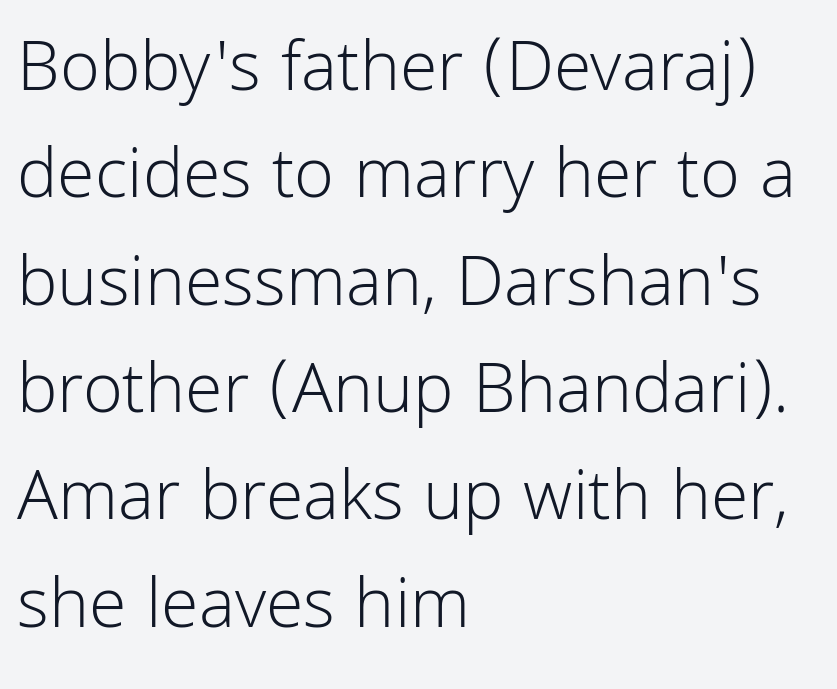
{"serif": "no", "italic": "no", "bold": "no", "weight": "light", "width": "normal", "stroke_contrast": "low", "x_height": "medium", "monospaced": "no", "underline": "no", "align": "left", "line_spacing": "normal", "line_spacing_ratio": 1.47, "letter_spacing": "normal", "letter_spacing_em": 0.0, "glyph_px": 73}
